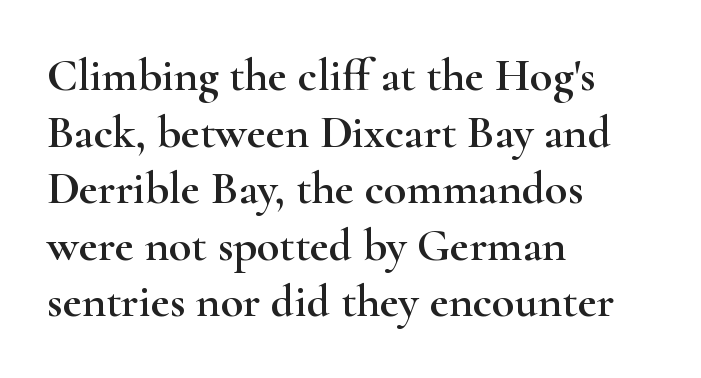
This is serif lettering, the kind often seen in printed books. Tracking here is standard; glyphs follow each other at the usual distance. This sample has the flowing, uneven cadence of proportional lettering. A roman cut, with each character standing at attention. The compositor pushed each line to the left boundary.
